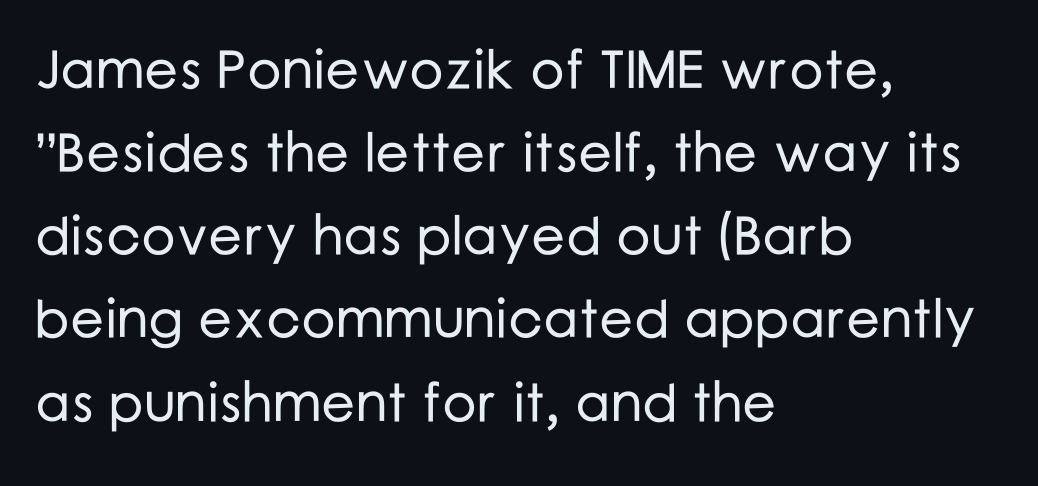
Q: Is the text italic (slanted)? A: No, it is upright.
Q: Is the typeface a serif or a sans-serif typeface? A: Sans-serif.
Q: Is the text underlined? A: No.
Q: How is the paragraph aligned? A: Left-aligned.
Q: Is the spacing between letters normal or unusually wide? A: Normal.
Q: Is the spacing between lines tight, normal or loose? A: Normal.
Q: Width (condensed, normal, or wide)? A: Normal.
Q: Stroke contrast? A: Low.
Q: x-height? A: Medium.
Q: Monospaced? A: No.
